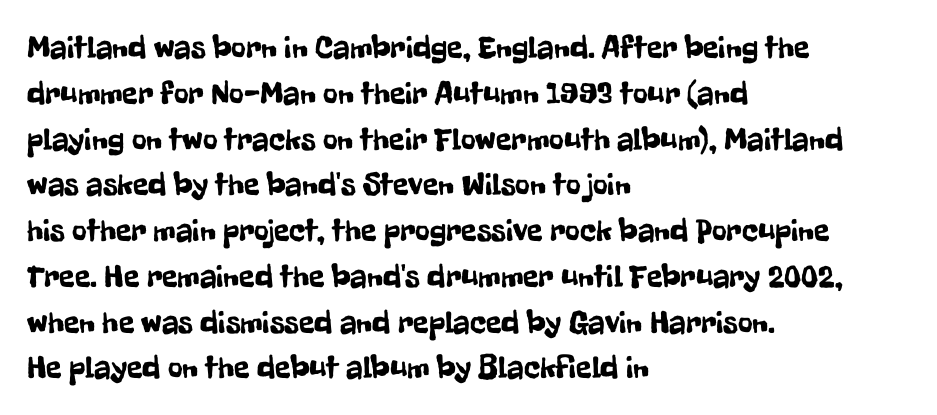
Summary of vertical rhythm: regular, with standard interline spacing. The passage shown is typeset with a sans-serif family. It's the straight-up-and-down kind of type. Leftover space on each line is placed entirely after the last word. You could call the tracking neutral — neither tight nor loose.
